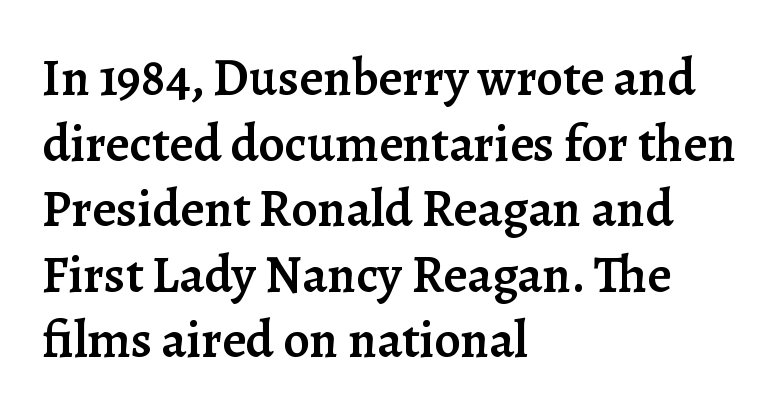
Q: Is the text bold? A: Semi-bold.
Q: Is the text italic (slanted)? A: No, it is upright.
Q: Is the typeface a serif or a sans-serif typeface? A: Serif.
Q: Is the text underlined? A: No.
Q: How is the paragraph aligned? A: Left-aligned.
Q: Is the spacing between letters normal or unusually wide? A: Normal.
Q: Is the spacing between lines tight, normal or loose? A: Normal.
Q: Width (condensed, normal, or wide)? A: Normal.
Q: Stroke contrast? A: Low.
Q: x-height? A: Medium.
Q: Monospaced? A: No.
